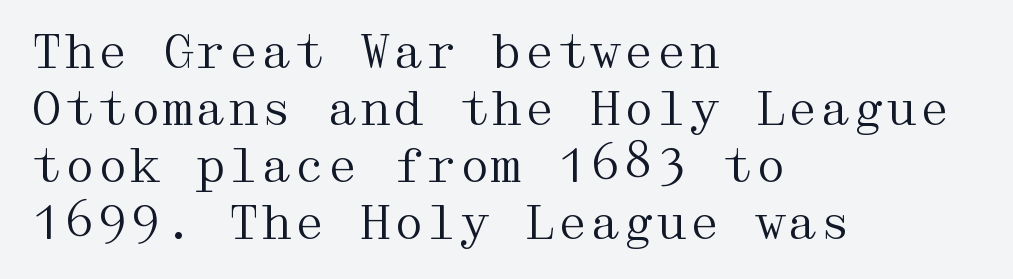
The image shows 47 px regular-weight, wide serif type, upright; set left-aligned, line spacing 1.21x, normal letter spacing, not underlined; medium stroke contrast and a medium x-height.
